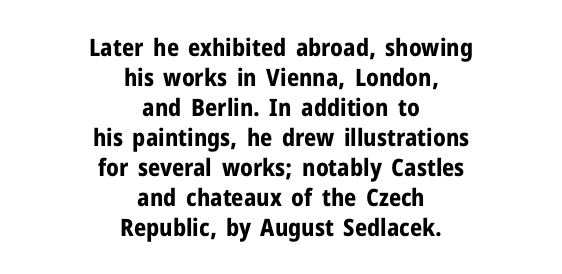
Default kerning and tracking; the words read as compact shapes. Teacher's note: observe the equal gaps on both sides — that is centered alignment. Only glyphs here, with clear space below each row. What's the leading like? Ordinary, nothing unusual. Style check: upright. How heavy is the stroke? Heavy — this is a bold.
